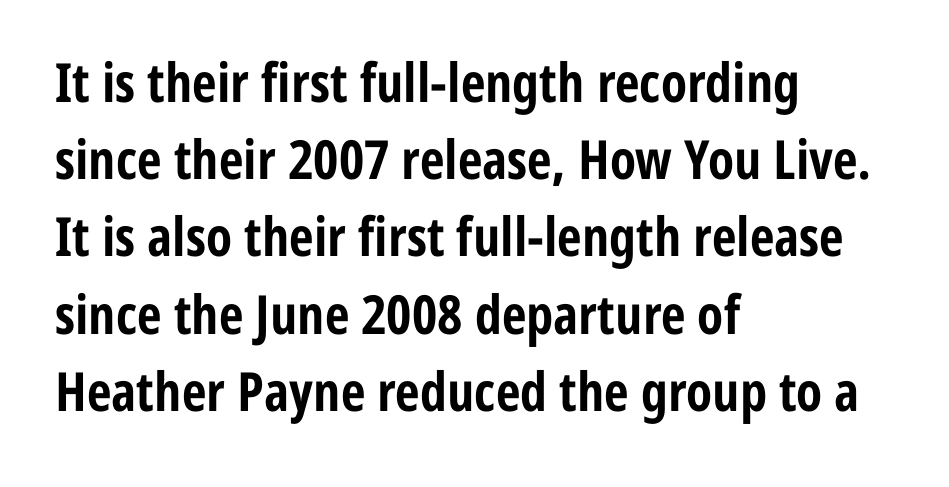
The image shows 54 px bold, condensed sans-serif type, upright; set left-aligned, normal line spacing (1.43x), normal letter spacing, not underlined; low stroke contrast and a medium x-height.
